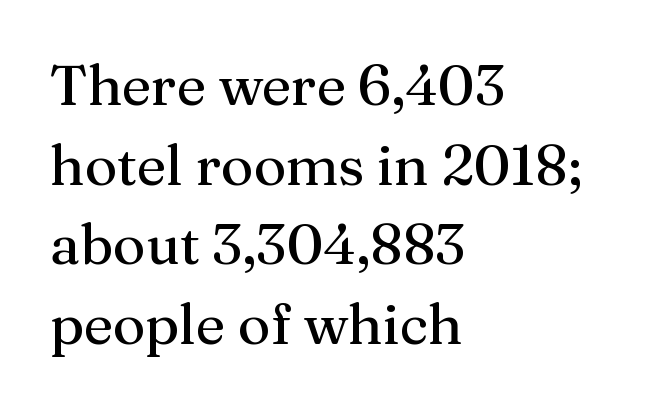
The image shows 56 px serif type, upright; set left-aligned, normal line spacing (1.42x), normal letter spacing, not underlined; medium stroke contrast and a medium x-height.
